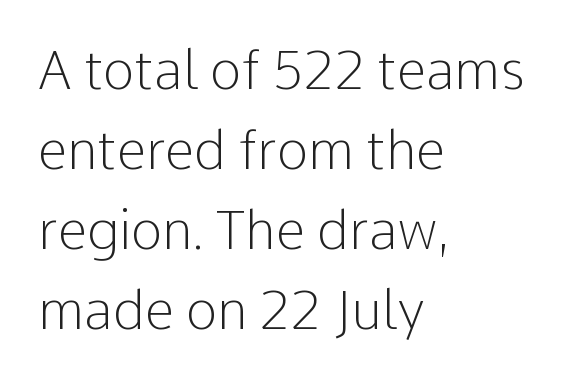
Q: Is the text bold? A: No.
Q: Is the text italic (slanted)? A: No, it is upright.
Q: Is the typeface a serif or a sans-serif typeface? A: Sans-serif.
Q: Is the text underlined? A: No.
Q: How is the paragraph aligned? A: Left-aligned.
Q: Is the spacing between letters normal or unusually wide? A: Normal.
Q: Is the spacing between lines tight, normal or loose? A: Normal.
Q: Width (condensed, normal, or wide)? A: Normal.
Q: Stroke contrast? A: Low.
Q: x-height? A: Medium.
Q: Monospaced? A: No.
